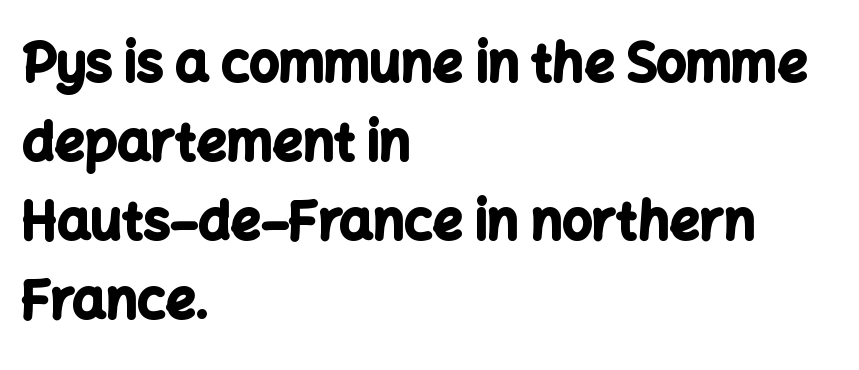
Q: Is the text bold? A: Yes.
Q: Is the text italic (slanted)? A: No, it is upright.
Q: Is the typeface a serif or a sans-serif typeface? A: Sans-serif.
Q: Is the text underlined? A: No.
Q: How is the paragraph aligned? A: Left-aligned.
Q: Is the spacing between letters normal or unusually wide? A: Normal.
Q: Is the spacing between lines tight, normal or loose? A: Normal.
Q: Width (condensed, normal, or wide)? A: Normal.
Q: Stroke contrast? A: Low.
Q: x-height? A: Medium.
Q: Monospaced? A: No.
